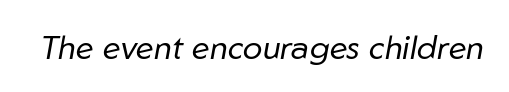
The gaps between neighbouring characters are ordinary and unremarkable. The rendering uses natural spacing where letterforms have individual widths. The typeface has the unassuming heft of standard copy or less. A bare baseline throughout the passage. Slanted lettering throughout.
